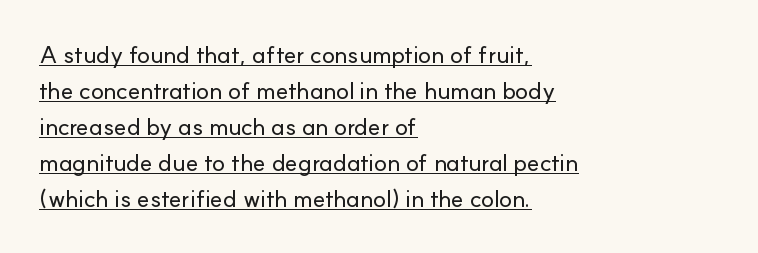
The image shows 24 px text type, upright; set left-aligned, normal line spacing (1.5x), normal letter spacing, underlined.
